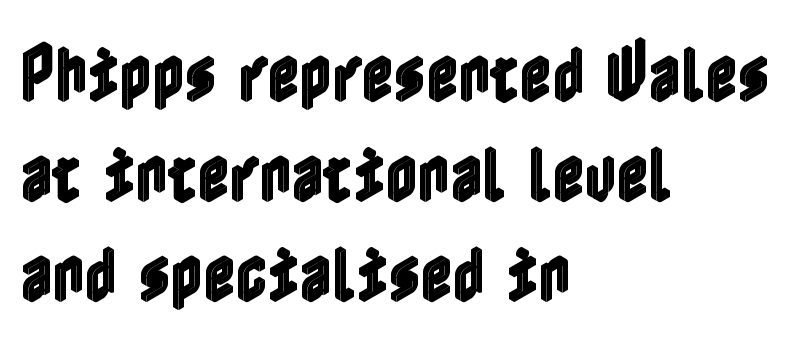
{"italic": "no", "width": "condensed", "x_height": "medium", "underline": "no", "align": "left", "line_spacing": "normal", "line_spacing_ratio": 1.61, "letter_spacing": "normal", "letter_spacing_em": 0.0, "glyph_px": 62}
